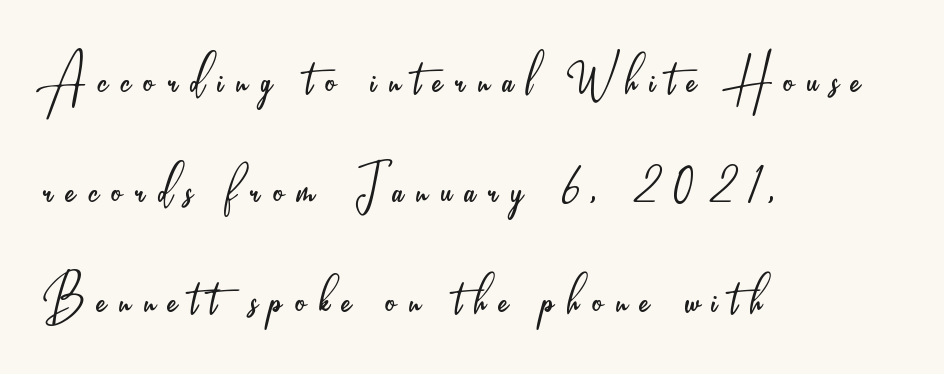
Q: Is the text bold? A: No.
Q: Is the text italic (slanted)? A: Yes.
Q: Is the typeface a serif or a sans-serif typeface? A: Sans-serif.
Q: Is the text underlined? A: No.
Q: How is the paragraph aligned? A: Left-aligned.
Q: Is the spacing between lines tight, normal or loose? A: Normal.
Q: Width (condensed, normal, or wide)? A: Condensed.
Q: Stroke contrast? A: Low.
Q: x-height? A: Small.
Q: Monospaced? A: No.
